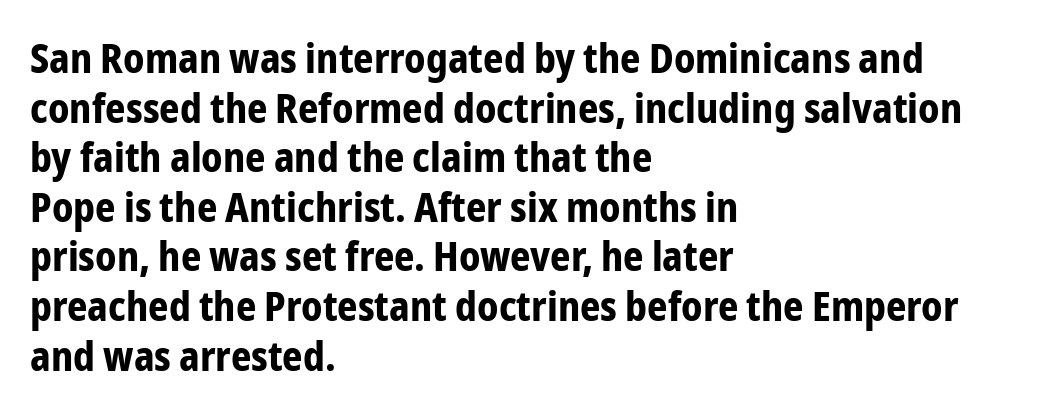
{"serif": "no", "italic": "no", "bold": "yes", "weight": "bold", "width": "condensed", "stroke_contrast": "low", "x_height": "medium", "monospaced": "no", "underline": "no", "align": "left", "line_spacing_ratio": 1.24, "letter_spacing": "normal", "letter_spacing_em": 0.0, "glyph_px": 40}
